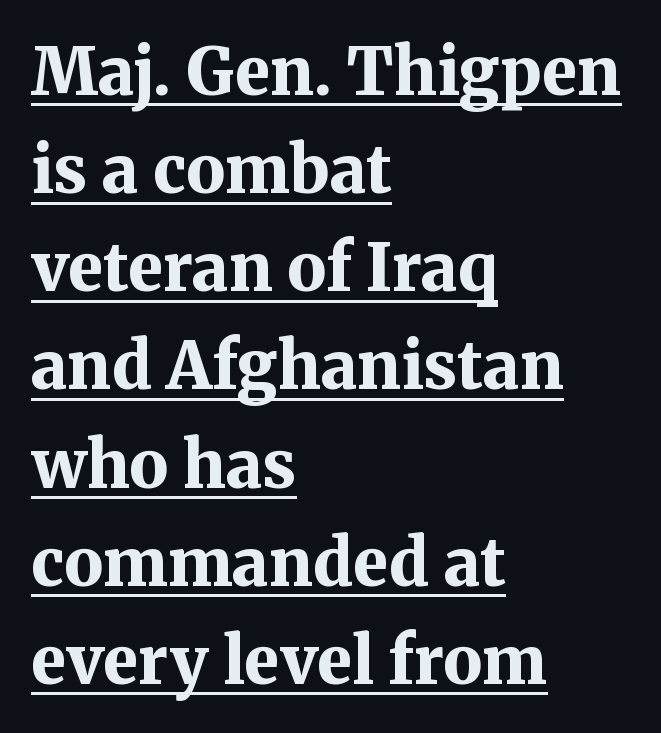
The rendering uses the underline text-decoration. What kind of face is this? One with serifs. Compared with a centered layout, this one pins lines to the left instead. Inter-character spacing is left at the font's built-in metrics. A typesetter would call this proportional, since set widths differ per character.
